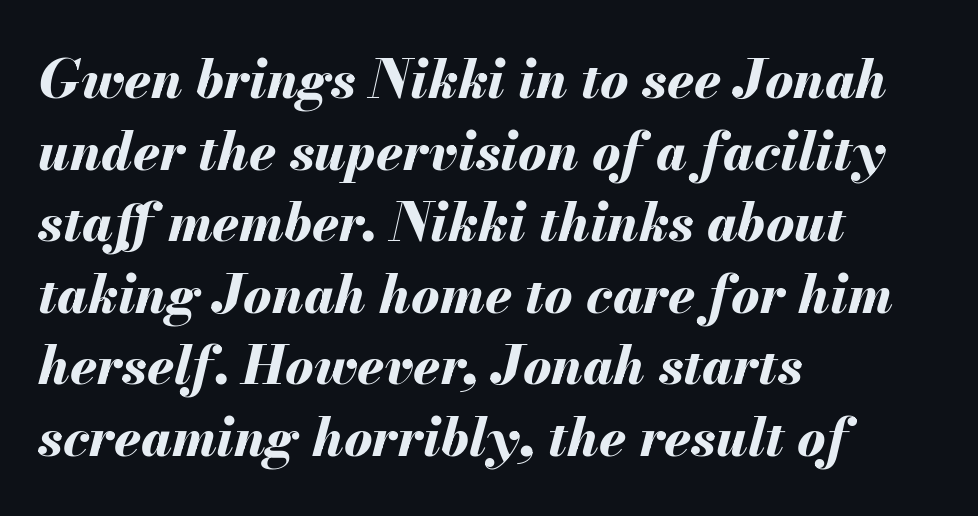
Q: Is the text bold? A: Yes.
Q: Is the text italic (slanted)? A: Yes, it leans right by about 13 degrees.
Q: Is the text underlined? A: No.
Q: How is the paragraph aligned? A: Left-aligned.
Q: Is the spacing between letters normal or unusually wide? A: Normal.
Q: Is the spacing between lines tight, normal or loose? A: Normal.
Q: Width (condensed, normal, or wide)? A: Normal.
Q: Stroke contrast? A: Medium.
Q: x-height? A: Small.
Q: Monospaced? A: No.
